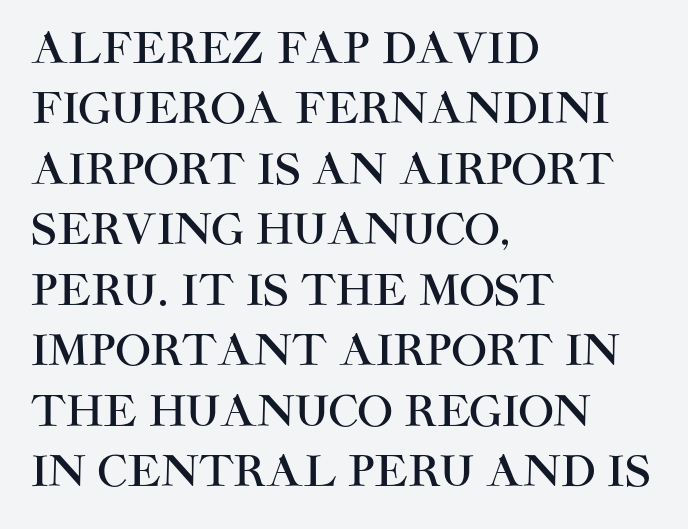
Q: Is the text italic (slanted)? A: No, it is upright.
Q: Is the typeface a serif or a sans-serif typeface? A: Sans-serif.
Q: Is the text underlined? A: No.
Q: How is the paragraph aligned? A: Left-aligned.
Q: Is the spacing between letters normal or unusually wide? A: Normal.
Q: Is the spacing between lines tight, normal or loose? A: Normal.
Q: Width (condensed, normal, or wide)? A: Normal.
Q: Stroke contrast? A: High.
Q: x-height? A: Large.
Q: Monospaced? A: No.
